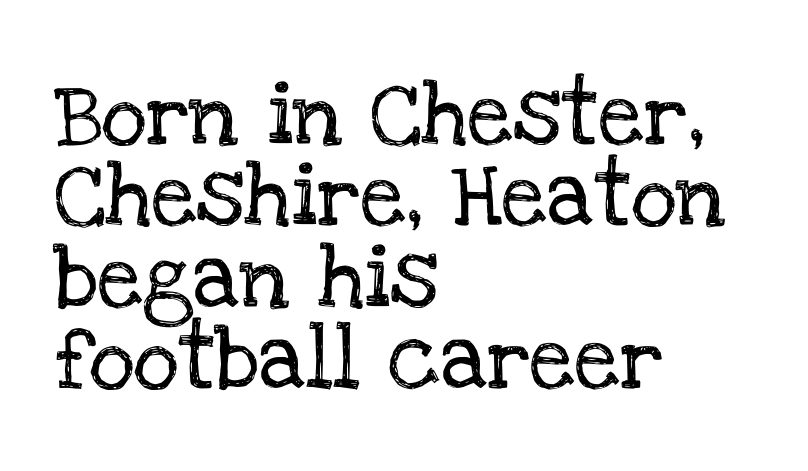
The image shows 64 px serif type, upright; set left-aligned, normal line spacing (1.27x), normal letter spacing, not underlined; low stroke contrast and a large x-height.
